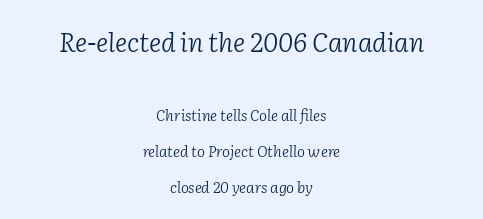
Q: Is the text bold? A: No.
Q: Is the text italic (slanted)? A: Yes, it leans right by about 2 degrees.
Q: Is the text underlined? A: No.
Q: How is the paragraph aligned? A: Centered.
Q: Is the spacing between letters normal or unusually wide? A: Normal.
Q: Is the spacing between lines tight, normal or loose? A: Loose.
Q: Which block of text is set in a larger size, the first (top) or the second (bottom)? A: The first (top) one.
